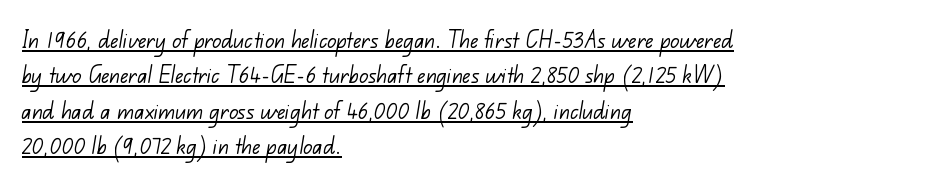
{"bold": "no", "underline": "yes", "align": "left", "line_spacing": "normal", "line_spacing_ratio": 1.31, "letter_spacing": "normal", "letter_spacing_em": 0.0, "glyph_px": 27}
